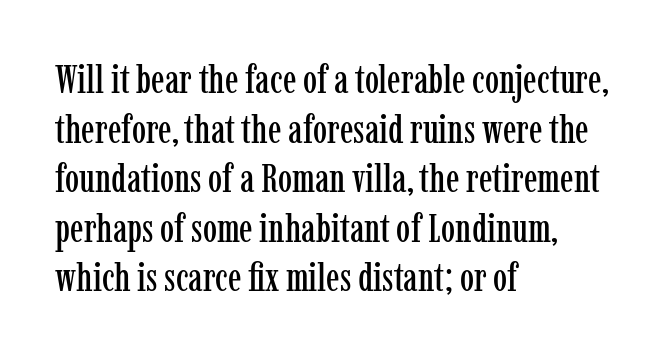
The image shows 40 px condensed serif type, upright; set left-aligned, line spacing 1.24x, normal letter spacing, not underlined; low stroke contrast and a medium x-height.
